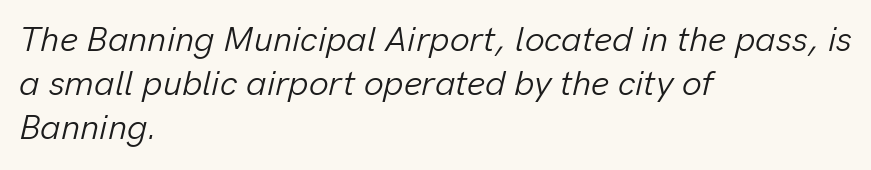
Q: Is the text bold? A: No.
Q: Is the text italic (slanted)? A: Yes, it leans right by about 13 degrees.
Q: Is the text underlined? A: No.
Q: How is the paragraph aligned? A: Left-aligned.
Q: Is the spacing between letters normal or unusually wide? A: Normal.
Q: Is the spacing between lines tight, normal or loose? A: Normal.
Q: Width (condensed, normal, or wide)? A: Normal.
Q: Stroke contrast? A: Low.
Q: x-height? A: Medium.
Q: Monospaced? A: No.
